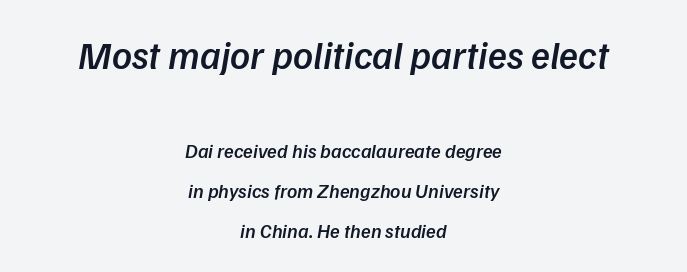
Here the first block reads like a headline and the second like body copy. The typeface chosen for these lines omits serifs. Beneath every word, the page is bare. Looks like regular typesetting: each glyph gets only the width it needs. The line-height multiplier appears high, well above default.
